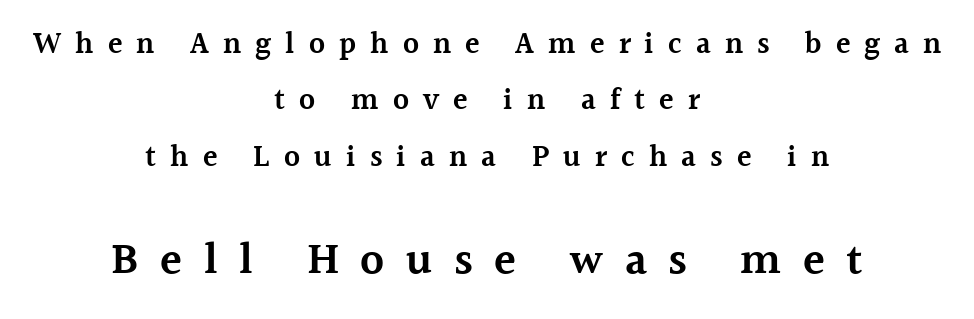
The string is rendered with underlining switched off. The letters advance in unequal steps, a hallmark of proportional type. The setting favours the middle, as headings and verse often do. Tracking value appears strongly positive — letters spread wide. Compare the two chunks: the lower has the greater cap height. The typesetting leans somewhat heavy: a semibold.
